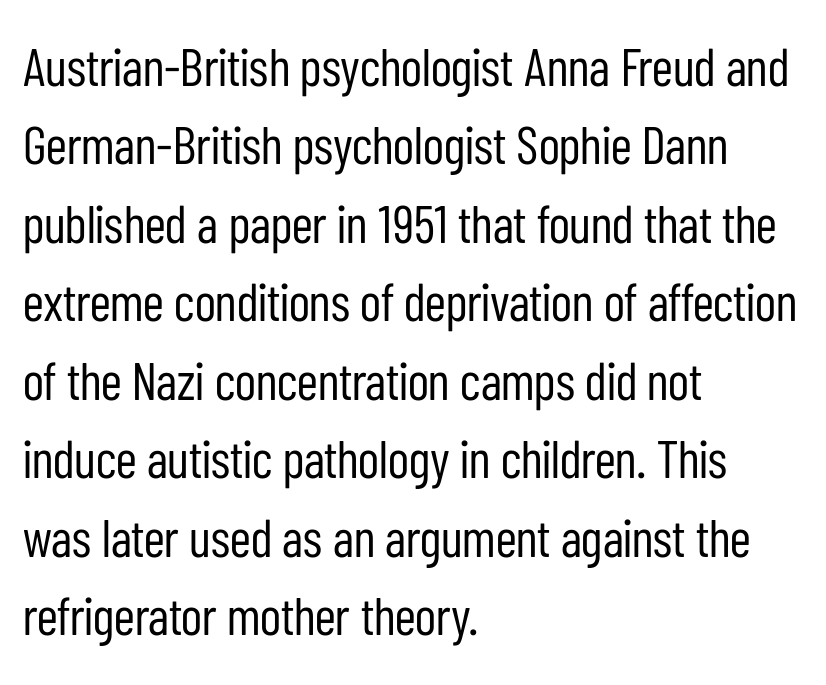
The space directly below the letters is spotless. These lines are rendered in a variable-pitch font. A roman cut, with each character standing at attention. Rows of type keep a routine distance in the vertical direction. A quiet, ordinary-to-light weight characterises the typeface.
